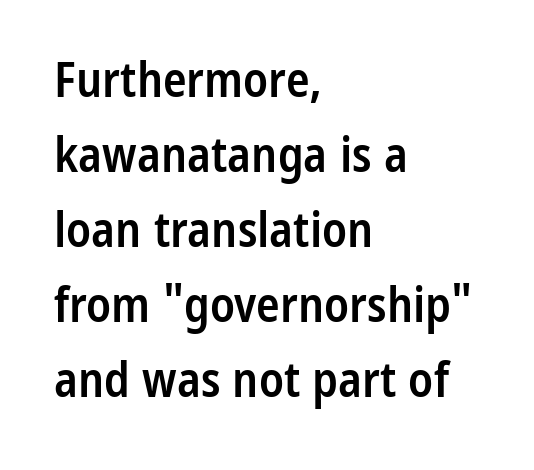
Q: Is the text bold? A: Semi-bold.
Q: Is the text italic (slanted)? A: No, it is upright.
Q: Is the typeface a serif or a sans-serif typeface? A: Sans-serif.
Q: Is the text underlined? A: No.
Q: How is the paragraph aligned? A: Left-aligned.
Q: Is the spacing between letters normal or unusually wide? A: Normal.
Q: Is the spacing between lines tight, normal or loose? A: Normal.
Q: Width (condensed, normal, or wide)? A: Condensed.
Q: Stroke contrast? A: Low.
Q: x-height? A: Medium.
Q: Monospaced? A: No.
